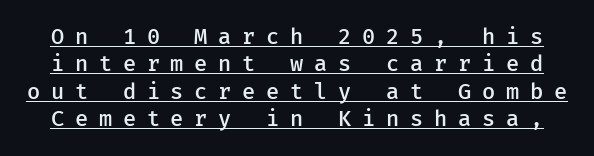
{"italic": "no", "bold": "semi", "underline": "yes", "line_spacing": "normal", "line_spacing_ratio": 1.25, "letter_spacing": "wide", "letter_spacing_em": 0.49, "glyph_px": 22}
